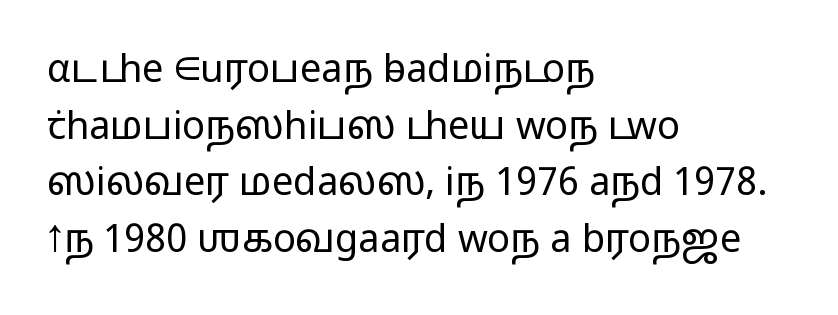
Type style note: lacks serifs. Successive baselines arrive at the customary interval. The baseline area is clear. This is not heavy type; no bold has been used.
